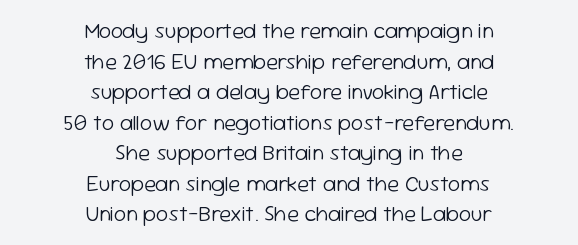
Q: Is the text bold? A: No.
Q: Is the text italic (slanted)? A: No, it is upright.
Q: Is the text underlined? A: No.
Q: How is the paragraph aligned? A: Centered.
Q: Is the spacing between letters normal or unusually wide? A: Normal.
Q: Is the spacing between lines tight, normal or loose? A: Normal.
